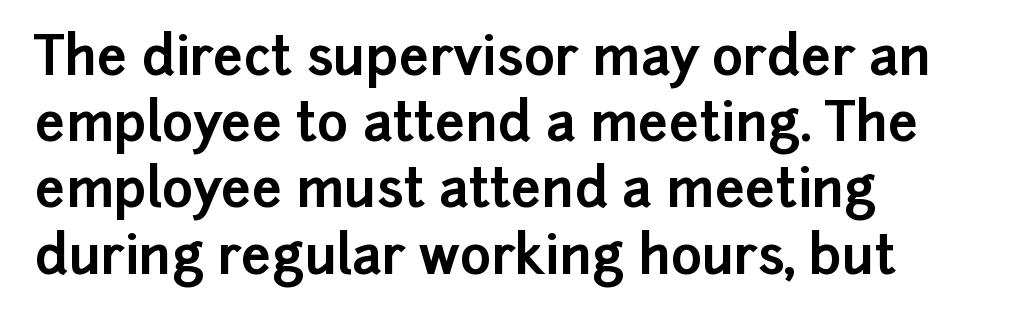
{"serif": "no", "italic": "no", "bold": "yes", "weight": "bold", "width": "normal", "stroke_contrast": "low", "x_height": "medium", "monospaced": "no", "underline": "no", "align": "left", "line_spacing": "normal", "line_spacing_ratio": 1.25, "letter_spacing": "normal", "letter_spacing_em": 0.0, "glyph_px": 53}
